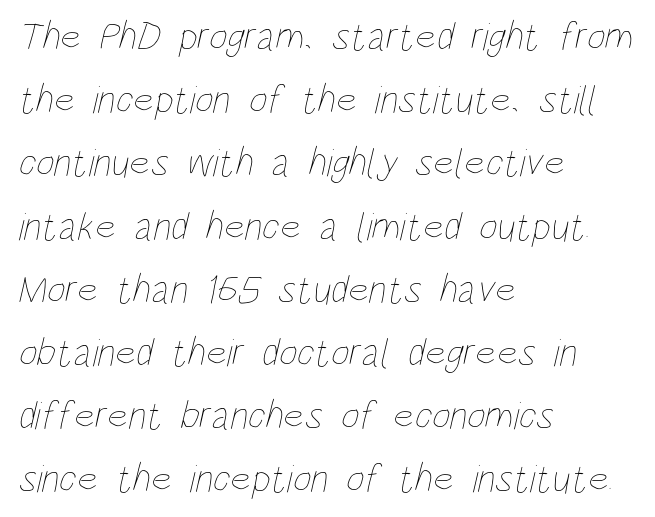
Q: Is the text bold? A: No.
Q: Is the text underlined? A: No.
Q: How is the paragraph aligned? A: Left-aligned.
Q: Is the spacing between letters normal or unusually wide? A: Normal.
Q: Is the spacing between lines tight, normal or loose? A: Normal.
Q: Width (condensed, normal, or wide)? A: Condensed.
Q: Stroke contrast? A: Low.
Q: x-height? A: Large.
Q: Monospaced? A: No.
